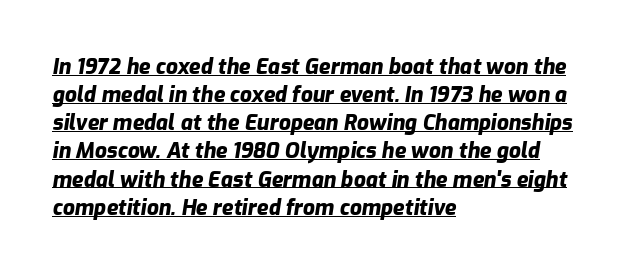
What decoration does the sample have? An underline. Line spacing here is normal. The face used here is rendered with its standard letterfit. The face used here has the dense, thick strokes of a bold. Notice how the stems are inclined rather than vertical — that's the hallmark of italics.
